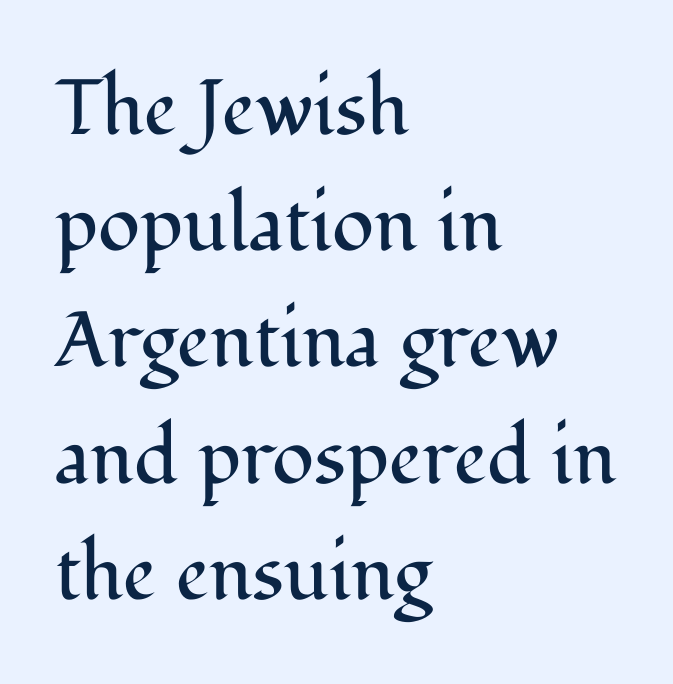
Q: Is the text bold? A: No.
Q: Is the text italic (slanted)? A: No, it is upright.
Q: Is the typeface a serif or a sans-serif typeface? A: Serif.
Q: Is the text underlined? A: No.
Q: How is the paragraph aligned? A: Left-aligned.
Q: Is the spacing between letters normal or unusually wide? A: Normal.
Q: Is the spacing between lines tight, normal or loose? A: Normal.
Q: Width (condensed, normal, or wide)? A: Normal.
Q: Stroke contrast? A: Medium.
Q: x-height? A: Medium.
Q: Monospaced? A: No.
